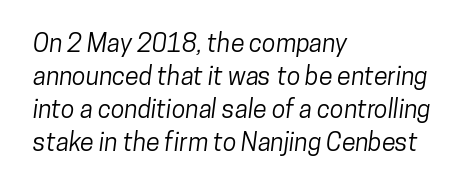
{"underline": "no", "align": "left", "line_spacing": "normal", "line_spacing_ratio": 1.32, "letter_spacing": "normal", "letter_spacing_em": 0.0, "glyph_px": 25}
